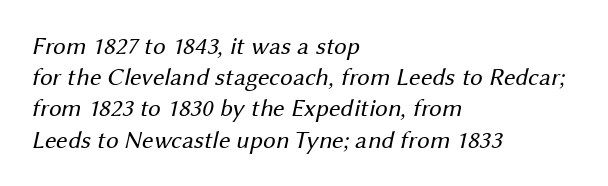
{"bold": "no", "underline": "no", "align": "left", "line_spacing": "normal", "line_spacing_ratio": 1.25, "letter_spacing": "normal", "letter_spacing_em": 0.0, "glyph_px": 25}
